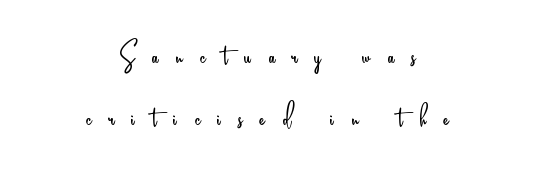
A light-to-regular cut is what we see here. The glyphs in this specimen are sans serif. If you measured baseline to baseline, you'd find a middling distance. Compared with a flush-left layout, this one balances lines on the center instead. Underlining? Definitely not there.
